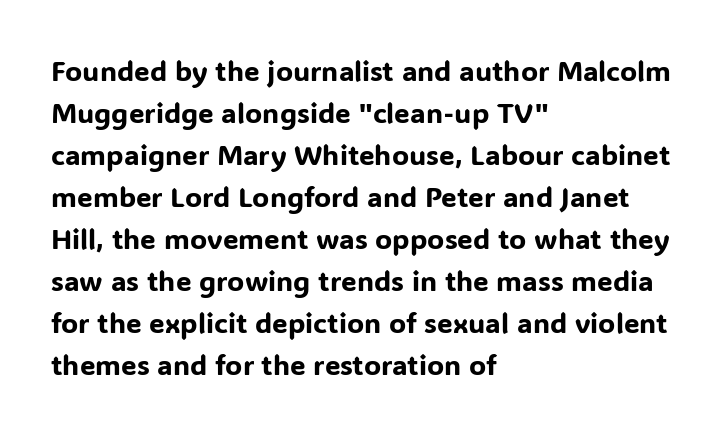
Q: Is the text italic (slanted)? A: No, it is upright.
Q: Is the typeface a serif or a sans-serif typeface? A: Sans-serif.
Q: Is the text underlined? A: No.
Q: How is the paragraph aligned? A: Left-aligned.
Q: Is the spacing between letters normal or unusually wide? A: Normal.
Q: Is the spacing between lines tight, normal or loose? A: Normal.
Q: Width (condensed, normal, or wide)? A: Normal.
Q: Stroke contrast? A: Low.
Q: x-height? A: Medium.
Q: Monospaced? A: No.
